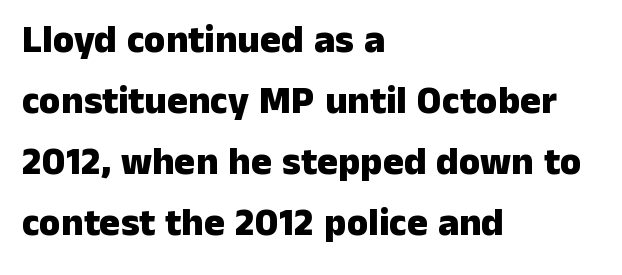
The image shows 39 px heavy sans-serif type, upright; set left-aligned, normal line spacing (1.56x), normal letter spacing, not underlined; low stroke contrast and a medium x-height.
